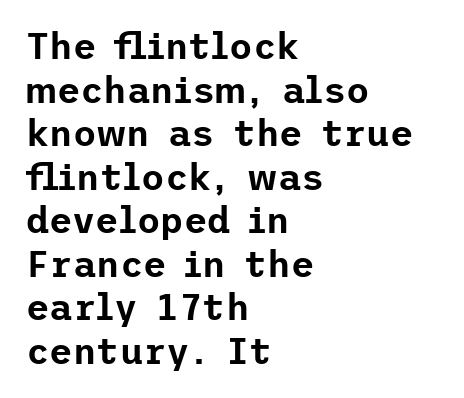
Q: Is the text italic (slanted)? A: No, it is upright.
Q: Is the typeface a serif or a sans-serif typeface? A: Sans-serif.
Q: Is the text underlined? A: No.
Q: How is the paragraph aligned? A: Left-aligned.
Q: Is the spacing between letters normal or unusually wide? A: Normal.
Q: Width (condensed, normal, or wide)? A: Normal.
Q: Stroke contrast? A: Low.
Q: x-height? A: Medium.
